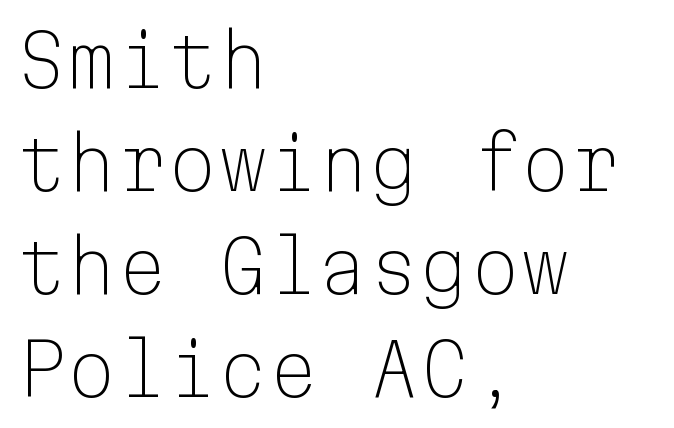
Q: Is the text bold? A: No.
Q: Is the text italic (slanted)? A: No, it is upright.
Q: Is the typeface a serif or a sans-serif typeface? A: Sans-serif.
Q: Is the text underlined? A: No.
Q: How is the paragraph aligned? A: Left-aligned.
Q: Is the spacing between letters normal or unusually wide? A: Normal.
Q: Is the spacing between lines tight, normal or loose? A: Normal.
Q: Width (condensed, normal, or wide)? A: Normal.
Q: Stroke contrast? A: Low.
Q: x-height? A: Medium.
Q: Monospaced? A: Yes.
